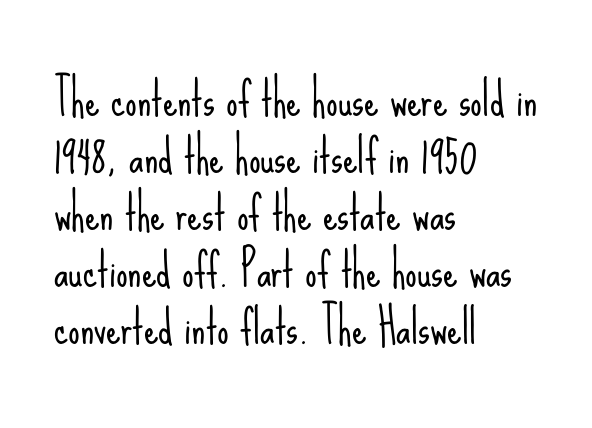
Q: Is the text bold? A: No.
Q: Is the text italic (slanted)? A: No, it is upright.
Q: Is the typeface a serif or a sans-serif typeface? A: Sans-serif.
Q: Is the text underlined? A: No.
Q: How is the paragraph aligned? A: Left-aligned.
Q: Is the spacing between letters normal or unusually wide? A: Normal.
Q: Width (condensed, normal, or wide)? A: Condensed.
Q: Stroke contrast? A: Low.
Q: x-height? A: Small.
Q: Monospaced? A: No.
